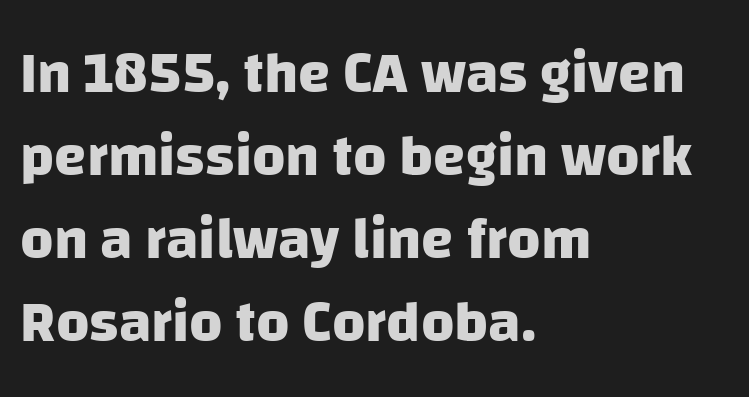
The passage shown is typeset with a sans-serif family. A full-strength bold gives these letters their thick strokes. Here the designer chose a conventional face with non-uniform glyph widths. The gaps between neighbouring characters are ordinary and unremarkable. What's the leading like? Ordinary, nothing unusual. Descender tails drop into unmarked territory.
